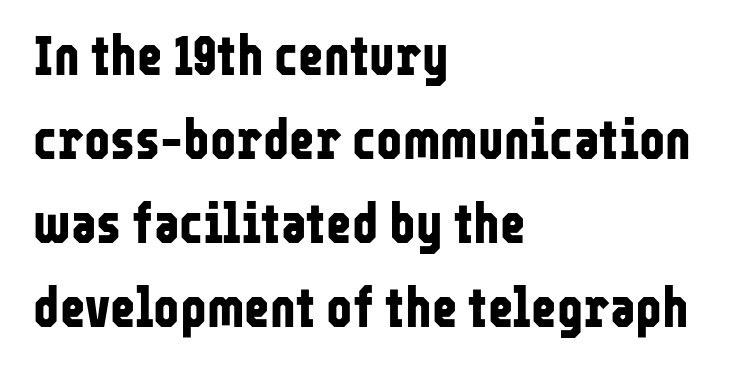
The image shows 55 px bold, condensed sans-serif type, upright; set left-aligned, normal line spacing (1.53x), normal letter spacing, not underlined; low stroke contrast and a medium x-height.
